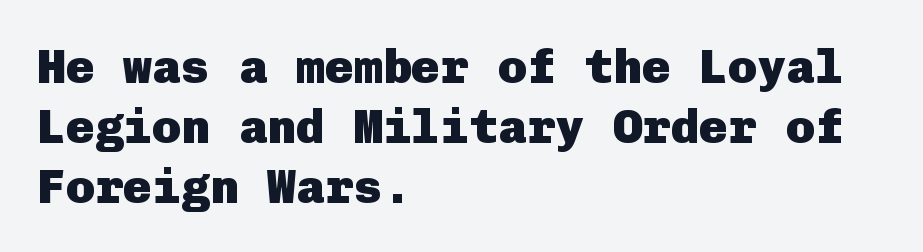
{"serif": "no", "italic": "no", "bold": "yes", "weight": "heavy", "width": "normal", "stroke_contrast": "low", "x_height": "medium", "underline": "no", "align": "left", "line_spacing": "normal", "line_spacing_ratio": 1.25, "letter_spacing": "normal", "letter_spacing_em": 0.0, "glyph_px": 48}
